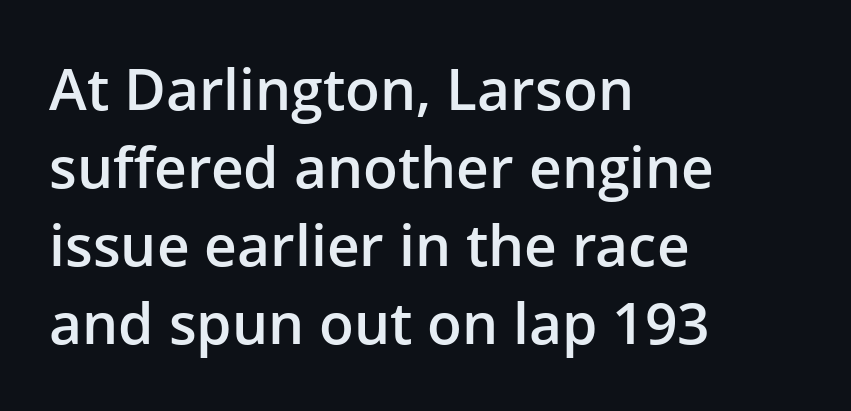
Q: Is the text bold? A: Semi-bold.
Q: Is the text italic (slanted)? A: No, it is upright.
Q: Is the typeface a serif or a sans-serif typeface? A: Sans-serif.
Q: Is the text underlined? A: No.
Q: How is the paragraph aligned? A: Left-aligned.
Q: Is the spacing between letters normal or unusually wide? A: Normal.
Q: Is the spacing between lines tight, normal or loose? A: Normal.
Q: Width (condensed, normal, or wide)? A: Normal.
Q: Stroke contrast? A: Low.
Q: x-height? A: Medium.
Q: Monospaced? A: No.
